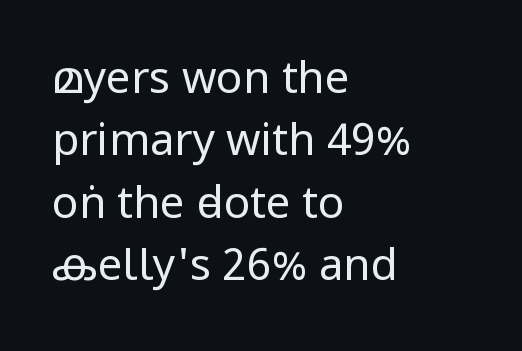
{"serif": "no", "italic": "no", "bold": "no", "weight": "regular", "width": "condensed", "stroke_contrast": "low", "x_height": "large", "monospaced": "no", "underline": "no", "align": "left", "line_spacing": "normal", "line_spacing_ratio": 1.42, "letter_spacing": "normal", "letter_spacing_em": 0.0, "glyph_px": 44}
